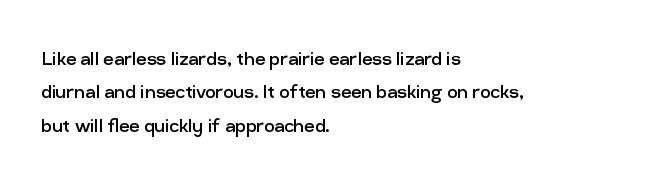
The image shows 23 px text type, upright; set left-aligned, normal line spacing (1.45x), normal letter spacing, not underlined.
